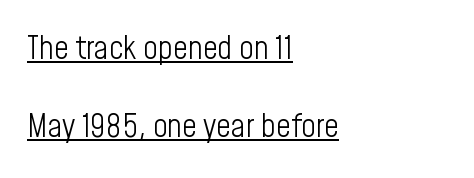
A great deal of white space separates one row of letters from the next. Check where the strokes stop: nothing finishes them off — pure sans. Which margin do the lines hug? The left one — the right edge is uneven. In terms of letterspacing, this is plain default setting. It's the straight-up-and-down kind of type. Underline: present.
